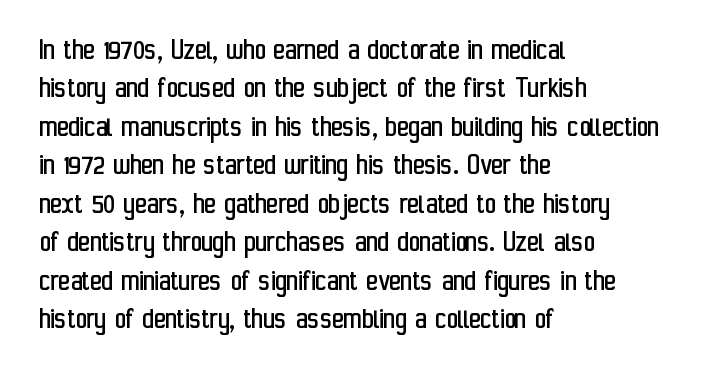
The image shows 31 px regular-weight, condensed sans-serif type, upright; set left-aligned, line spacing 1.24x, normal letter spacing, not underlined; low stroke contrast and a medium x-height.
